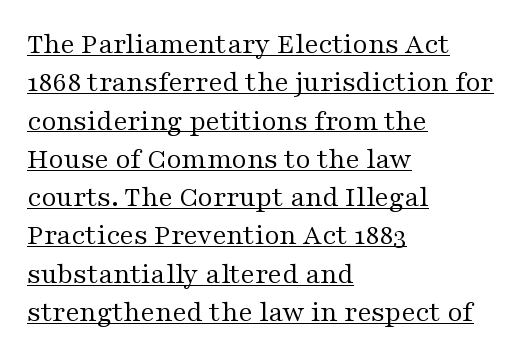
The image shows 29 px regular-weight, wide serif type, upright; set left-aligned, normal line spacing (1.32x), normal letter spacing, underlined; medium stroke contrast and a medium x-height.
